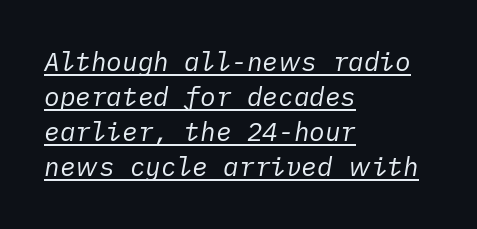
Characters are canted at an angle relative to the baseline's perpendicular. The lines are quadded left. The typesetter has applied underlining to the passage shown. Weight: regular or lighter.
